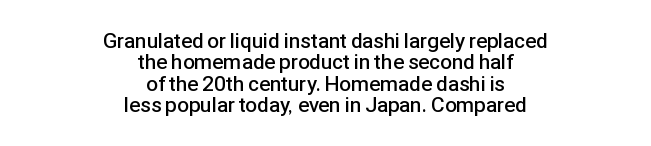
{"italic": "no", "bold": "semi", "underline": "no", "align": "center", "line_spacing": "tight", "line_spacing_ratio": 1.02, "letter_spacing": "normal", "letter_spacing_em": 0.0, "glyph_px": 21}
